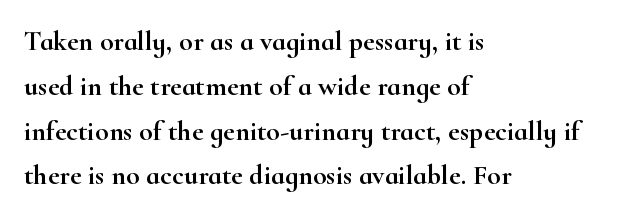
The horizontal fit of the characters is conventional and even. Vertically, the passage feels balanced, rows spaced as you'd expect. In CSS terms this would be text-align: left. Small tapered or slab feet sit at the stroke ends, so this counts as serif. Letters rest on an invisible, unmarked baseline. The typography opts for an upright posture over an oblique one.
